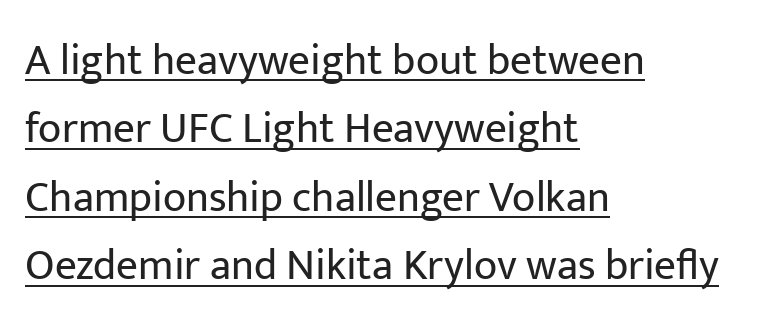
Serifs: no, the terminals of the letterforms are clean. The passage shown is typed in a proportional face where columns would drift. In terms of leading, this rendering sits right in the middle. Glance below the letters and you will spot a drawn line.
